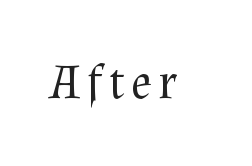
Is there any slant? The stems are plumb. You could not count columns in this text — the font is proportionally spaced. Words float on clear page, feet unadorned. No heavy texture on the line: the type isn't bold.
